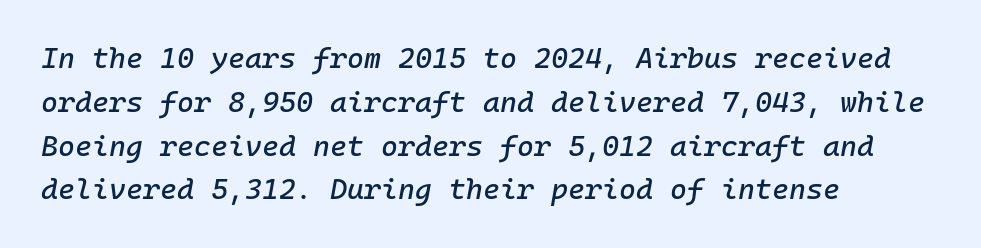
The image shows 29 px text type, italic (leaning right), monospaced; set left-aligned, normal line spacing (1.51x), normal letter spacing, not underlined; low stroke contrast and a medium x-height.
